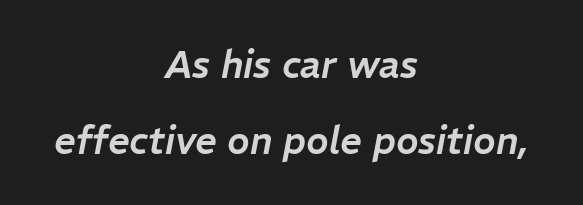
The image shows 38 px text type, italic (leaning right); set centered, loose line spacing (2.0x), normal letter spacing, not underlined; low stroke contrast and a medium x-height.
